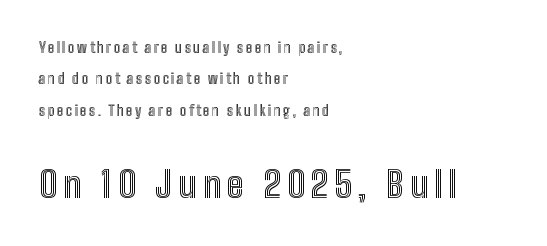
The typography opts for an upright posture over an oblique one. The letters advance in unequal steps, a hallmark of proportional type. The designer gave the closing block more size than the opening block. The zone under the glyphs is completely vacant. The passage is arranged the way most books set body copy — flush left. What's the leading like? Stretched, with rows far apart.
